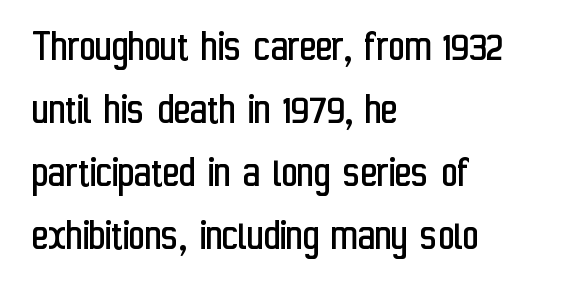
Q: Is the text bold? A: No.
Q: Is the text italic (slanted)? A: No, it is upright.
Q: Is the typeface a serif or a sans-serif typeface? A: Sans-serif.
Q: Is the text underlined? A: No.
Q: How is the paragraph aligned? A: Left-aligned.
Q: Is the spacing between letters normal or unusually wide? A: Normal.
Q: Is the spacing between lines tight, normal or loose? A: Normal.
Q: Width (condensed, normal, or wide)? A: Condensed.
Q: Stroke contrast? A: Low.
Q: x-height? A: Medium.
Q: Monospaced? A: No.
